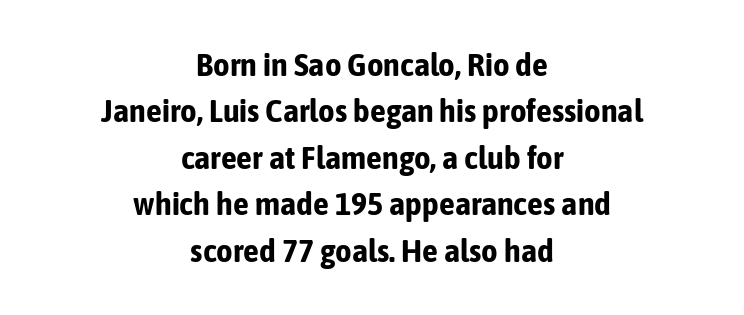
The image shows 32 px bold, condensed sans-serif type, upright; set centered, normal line spacing (1.45x), normal letter spacing, not underlined; low stroke contrast and a medium x-height.
